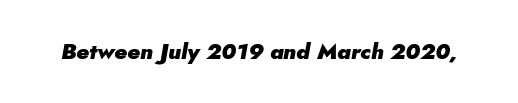
Q: Is the text bold? A: Yes.
Q: Is the text italic (slanted)? A: Yes, it leans right by about 5 degrees.
Q: Is the text underlined? A: No.
Q: Is the spacing between letters normal or unusually wide? A: Normal.
